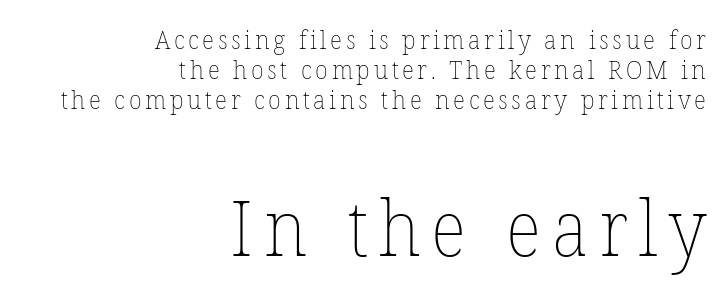
{"italic": "no", "bold": "no", "weight": "thin", "width": "normal", "stroke_contrast": "low", "x_height": "medium", "monospaced": "no", "underline": "no", "align": "right", "line_spacing_ratio": 1.16, "larger_block": "second", "size_ratio": 2.96, "glyph_px": 77}
